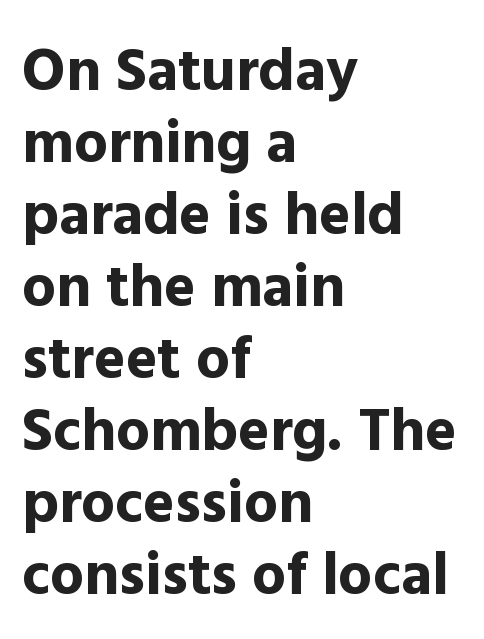
{"serif": "no", "italic": "no", "bold": "yes", "weight": "bold", "width": "normal", "x_height": "medium", "monospaced": "no", "underline": "no", "align": "left", "line_spacing_ratio": 1.2, "letter_spacing": "normal", "letter_spacing_em": 0.0, "glyph_px": 60}
